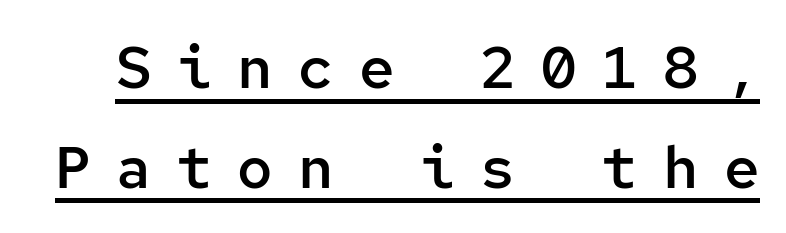
Q: Is the text bold? A: Semi-bold.
Q: Is the text italic (slanted)? A: No, it is upright.
Q: Is the typeface a serif or a sans-serif typeface? A: Sans-serif.
Q: Is the text underlined? A: Yes.
Q: Is the spacing between letters normal or unusually wide? A: Unusually wide.
Q: Is the spacing between lines tight, normal or loose? A: Normal.
Q: Width (condensed, normal, or wide)? A: Normal.
Q: Stroke contrast? A: Low.
Q: x-height? A: Medium.
Q: Monospaced? A: Yes.
